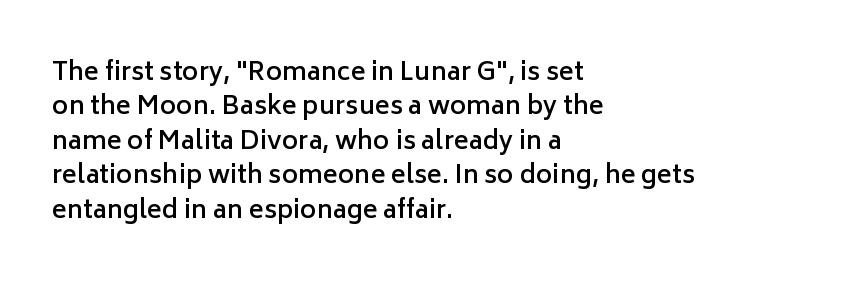
{"italic": "no", "bold": "semi", "underline": "no", "align": "left", "line_spacing": "normal", "line_spacing_ratio": 1.38, "letter_spacing": "normal", "letter_spacing_em": 0.0, "glyph_px": 25}
